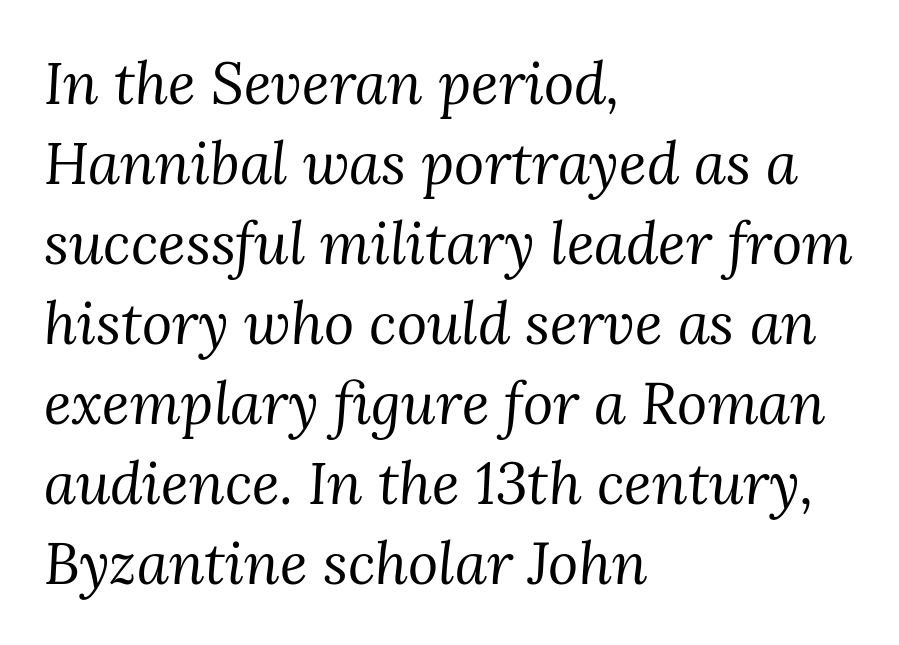
The typeface chosen for these lines features serifs. Default kerning and tracking; the words read as compact shapes. The lines sit at an ordinary, default distance from one another. These lines stack with their left ends in a neat column. The axis of the letterforms is tilted away from vertical. The rendering uses natural spacing where letterforms have individual widths.
